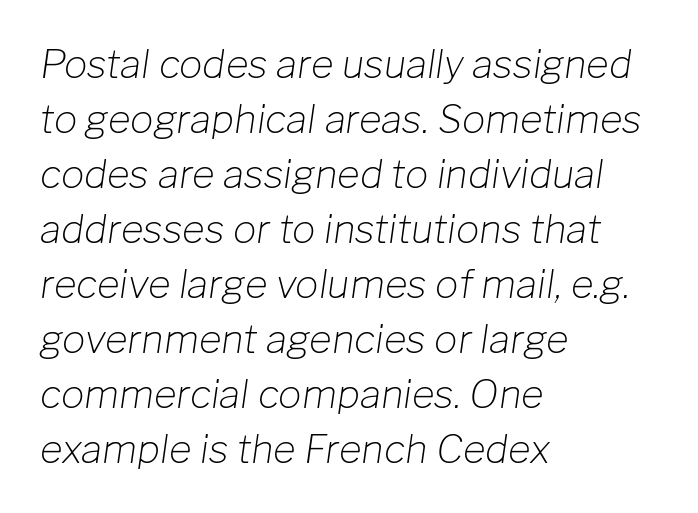
{"italic": "yes", "lean": "right", "slant_degrees": 8, "bold": "no", "weight": "light", "width": "normal", "stroke_contrast": "low", "x_height": "medium", "monospaced": "no", "underline": "no", "align": "left", "line_spacing": "normal", "line_spacing_ratio": 1.41, "letter_spacing": "normal", "letter_spacing_em": 0.0, "glyph_px": 39}
